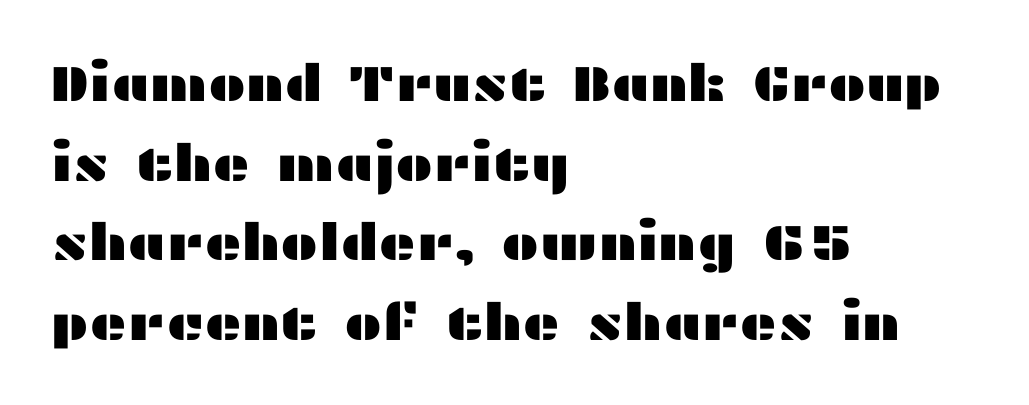
The image shows 51 px wide sans-serif type, upright; set left-aligned, normal line spacing (1.56x), normal letter spacing, not underlined; medium stroke contrast and a medium x-height.
